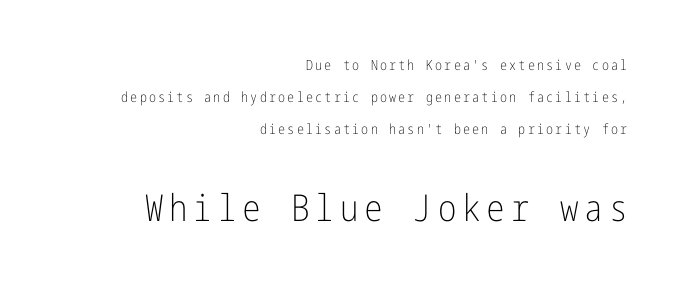
Q: Is the text bold? A: No.
Q: Is the text italic (slanted)? A: No, it is upright.
Q: Is the typeface a serif or a sans-serif typeface? A: Sans-serif.
Q: Is the text underlined? A: No.
Q: How is the paragraph aligned? A: Right-aligned.
Q: Is the spacing between lines tight, normal or loose? A: Loose.
Q: Which block of text is set in a larger size, the first (top) or the second (bottom)? A: The second (bottom) one.
Q: Width (condensed, normal, or wide)? A: Condensed.
Q: Stroke contrast? A: Low.
Q: x-height? A: Medium.
